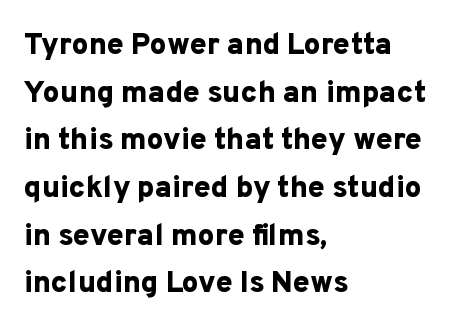
{"serif": "no", "italic": "no", "bold": "yes", "weight": "bold", "width": "normal", "stroke_contrast": "low", "x_height": "medium", "monospaced": "no", "underline": "no", "align": "left", "line_spacing": "normal", "line_spacing_ratio": 1.59, "letter_spacing": "normal", "letter_spacing_em": 0.0, "glyph_px": 30}
